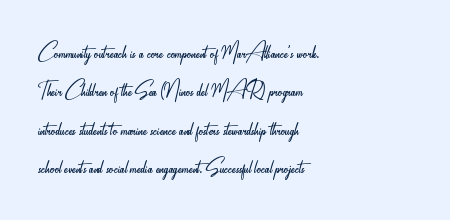
Q: Is the text bold? A: No.
Q: Is the text italic (slanted)? A: Yes.
Q: Is the text underlined? A: No.
Q: How is the paragraph aligned? A: Left-aligned.
Q: Is the spacing between letters normal or unusually wide? A: Normal.
Q: Is the spacing between lines tight, normal or loose? A: Normal.
